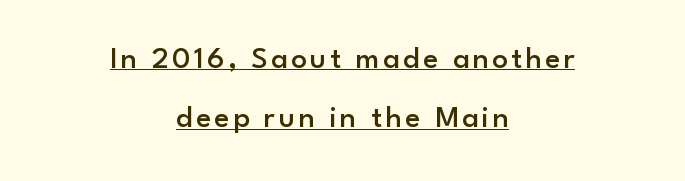
The image shows 31 px semibold sans-serif type, upright; set centered, loose line spacing (1.91x), underlined; low stroke contrast and a small x-height.
